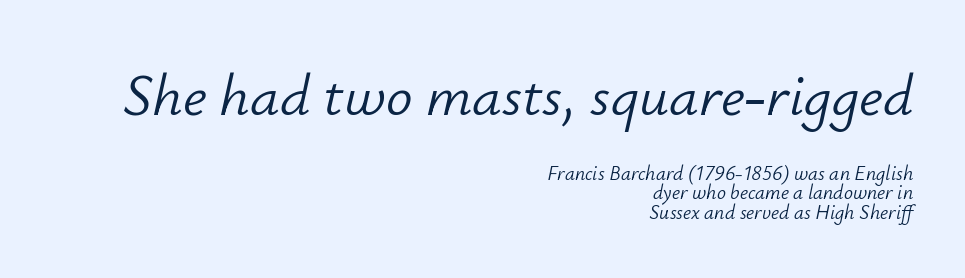
The image shows 59 px light type, italic (leaning right); set right-aligned, tight line spacing (0.99x), normal letter spacing, not underlined; the first (top) block is 2.95x larger; low stroke contrast and a small x-height.
